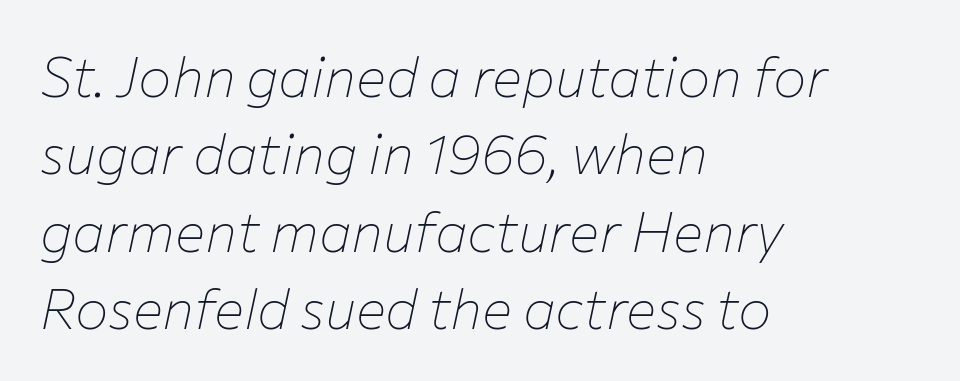
The image shows 56 px thin type, italic (leaning right); set left-aligned, normal line spacing (1.38x), normal letter spacing, not underlined; low stroke contrast and a medium x-height.
